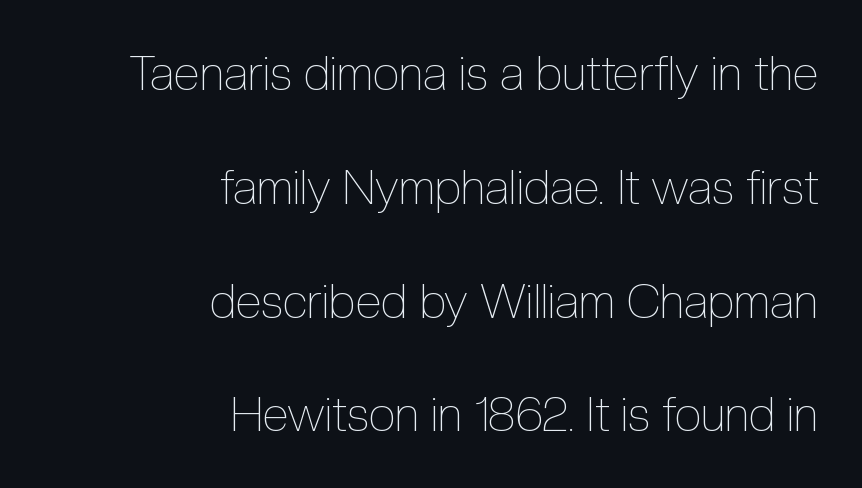
Q: Is the text bold? A: No.
Q: Is the text italic (slanted)? A: No, it is upright.
Q: Is the text underlined? A: No.
Q: How is the paragraph aligned? A: Right-aligned.
Q: Is the spacing between letters normal or unusually wide? A: Normal.
Q: Is the spacing between lines tight, normal or loose? A: Loose.
Q: Width (condensed, normal, or wide)? A: Condensed.
Q: x-height? A: Medium.
Q: Monospaced? A: No.
